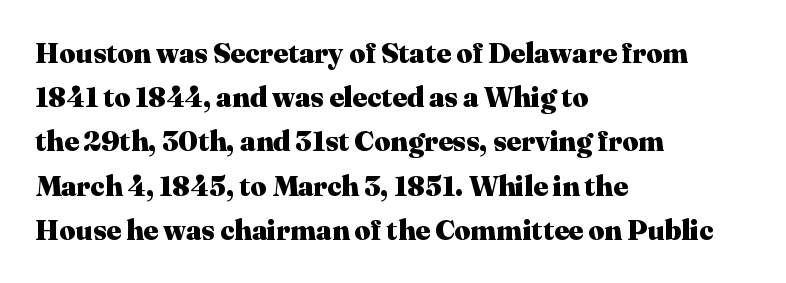
The image shows 28 px heavy serif type, upright; set left-aligned, normal line spacing (1.58x), normal letter spacing, not underlined; medium stroke contrast and a medium x-height.
